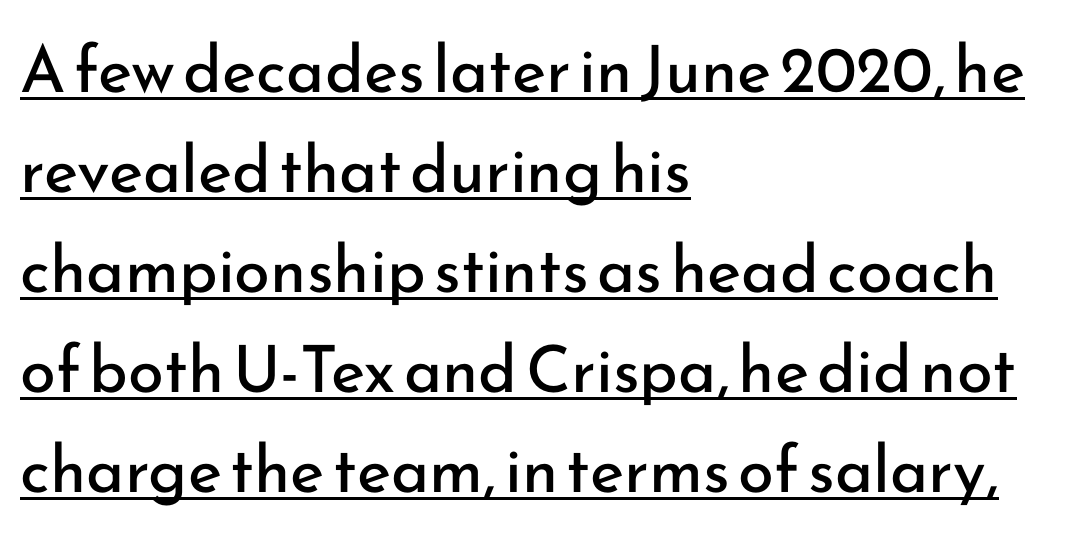
{"serif": "no", "italic": "no", "bold": "no", "weight": "regular", "width": "normal", "stroke_contrast": "low", "x_height": "small", "monospaced": "no", "underline": "yes", "align": "left", "line_spacing": "normal", "line_spacing_ratio": 1.54, "letter_spacing": "normal", "letter_spacing_em": 0.0, "glyph_px": 65}
